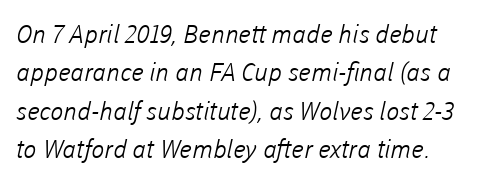
The image shows 25 px text type; set normal line spacing (1.54x), normal letter spacing, not underlined.
